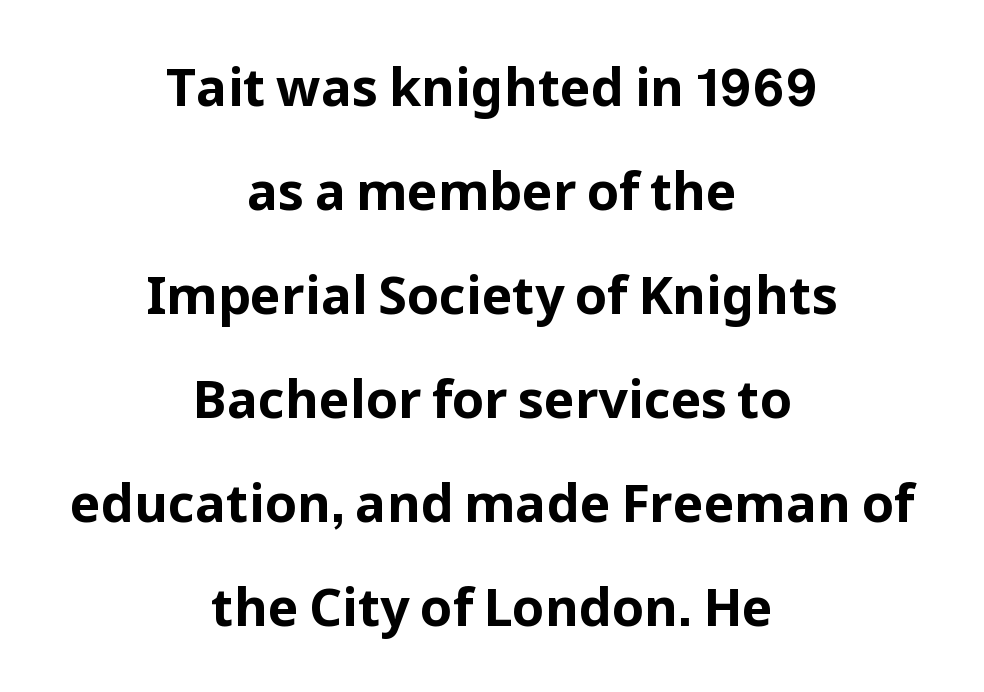
The image shows 52 px bold sans-serif type, upright; set centered, loose line spacing (2.0x), normal letter spacing, not underlined; low stroke contrast and a medium x-height.
